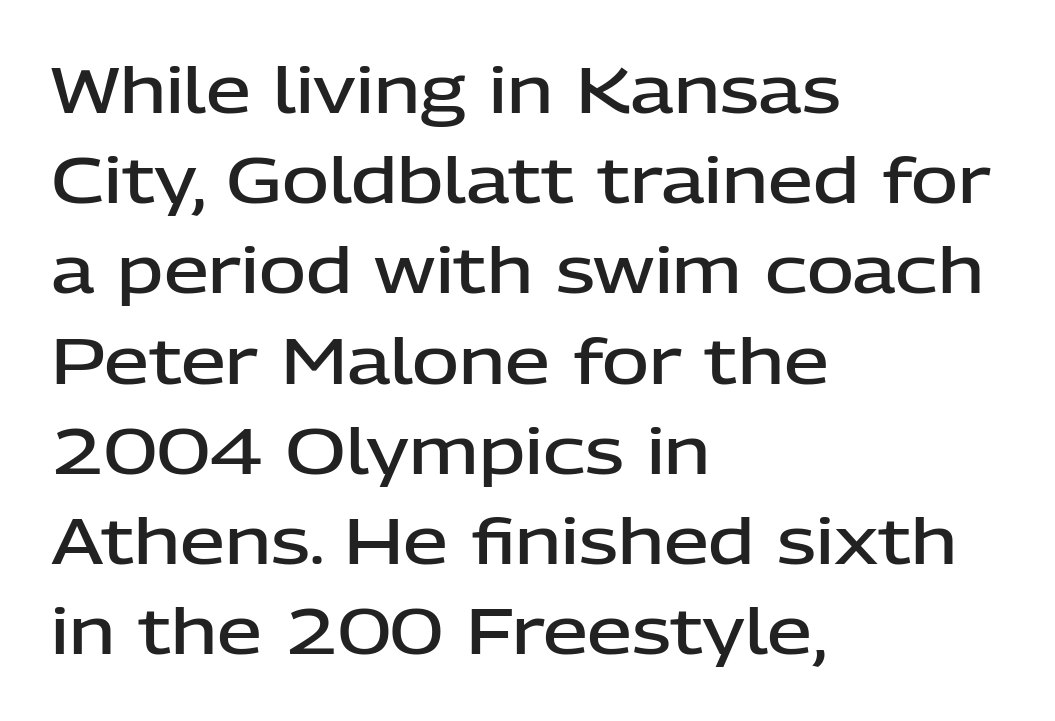
These lines carry some extra weight — a demibold, not a full bold. Only glyphs here, with clear space below each row. Visually the block forms a straight wall on the left and a jagged coastline on the right. Proportional: the letters do not fall into vertical columns. The lines sit at an ordinary, default distance from one another.
